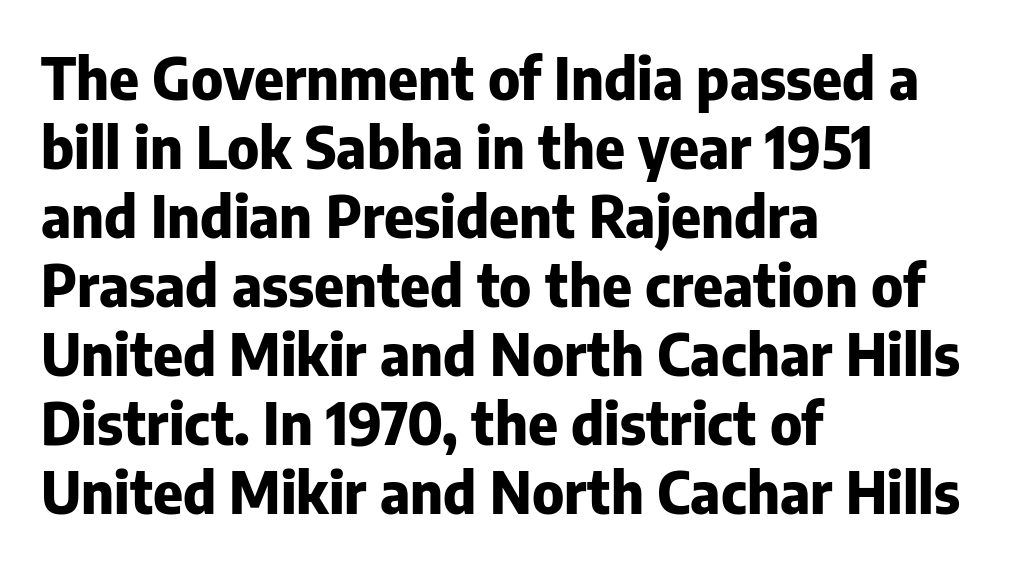
Q: Is the text bold? A: Yes.
Q: Is the text italic (slanted)? A: No, it is upright.
Q: Is the typeface a serif or a sans-serif typeface? A: Sans-serif.
Q: Is the text underlined? A: No.
Q: How is the paragraph aligned? A: Left-aligned.
Q: Is the spacing between letters normal or unusually wide? A: Normal.
Q: Width (condensed, normal, or wide)? A: Normal.
Q: Stroke contrast? A: Low.
Q: x-height? A: Medium.
Q: Monospaced? A: No.
